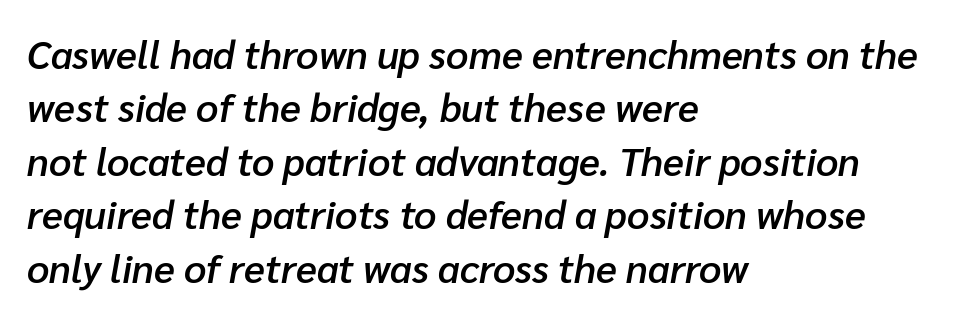
{"italic": "yes", "lean": "right", "slant_degrees": 10, "bold": "semi", "weight": "semibold", "width": "normal", "stroke_contrast": "low", "x_height": "medium", "monospaced": "no", "underline": "no", "align": "left", "line_spacing": "normal", "line_spacing_ratio": 1.37, "letter_spacing": "normal", "letter_spacing_em": 0.0, "glyph_px": 39}
